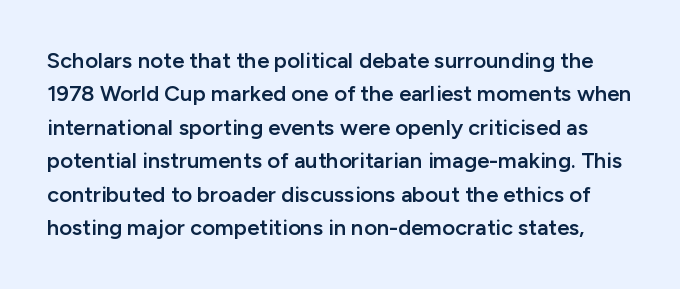
Q: Is the text bold? A: Semi-bold.
Q: Is the text italic (slanted)? A: No, it is upright.
Q: Is the text underlined? A: No.
Q: Is the spacing between letters normal or unusually wide? A: Normal.
Q: Is the spacing between lines tight, normal or loose? A: Normal.
